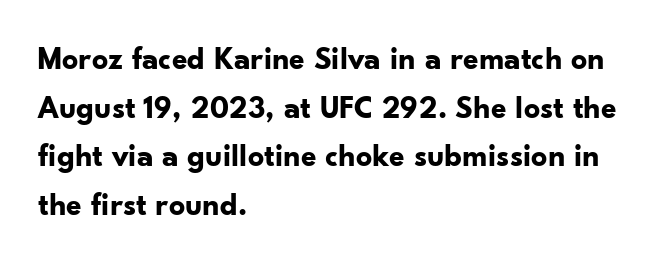
Q: Is the text bold? A: Yes.
Q: Is the text italic (slanted)? A: No, it is upright.
Q: Is the typeface a serif or a sans-serif typeface? A: Sans-serif.
Q: Is the text underlined? A: No.
Q: How is the paragraph aligned? A: Left-aligned.
Q: Is the spacing between letters normal or unusually wide? A: Normal.
Q: Is the spacing between lines tight, normal or loose? A: Normal.
Q: Width (condensed, normal, or wide)? A: Normal.
Q: Stroke contrast? A: Low.
Q: x-height? A: Small.
Q: Monospaced? A: No.
